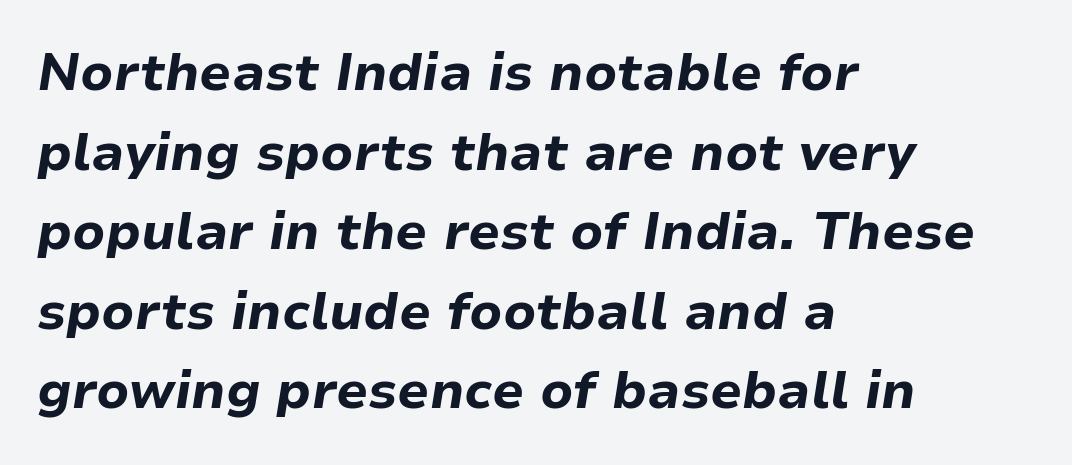
Q: Is the text bold? A: Yes.
Q: Is the text italic (slanted)? A: Yes, it leans right by about 9 degrees.
Q: Is the text underlined? A: No.
Q: How is the paragraph aligned? A: Left-aligned.
Q: Is the spacing between letters normal or unusually wide? A: Normal.
Q: Is the spacing between lines tight, normal or loose? A: Normal.
Q: Width (condensed, normal, or wide)? A: Normal.
Q: Stroke contrast? A: Low.
Q: x-height? A: Medium.
Q: Monospaced? A: No.
